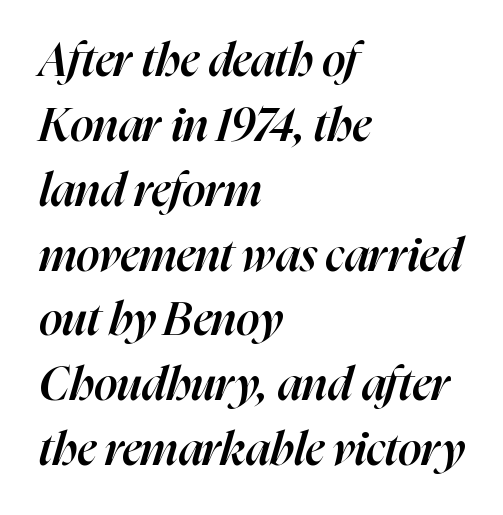
Q: Is the text bold? A: Semi-bold.
Q: Is the text italic (slanted)? A: Yes, it leans right by about 16 degrees.
Q: Is the text underlined? A: No.
Q: How is the paragraph aligned? A: Left-aligned.
Q: Is the spacing between letters normal or unusually wide? A: Normal.
Q: Is the spacing between lines tight, normal or loose? A: Normal.
Q: Width (condensed, normal, or wide)? A: Normal.
Q: Stroke contrast? A: High.
Q: x-height? A: Medium.
Q: Monospaced? A: No.
